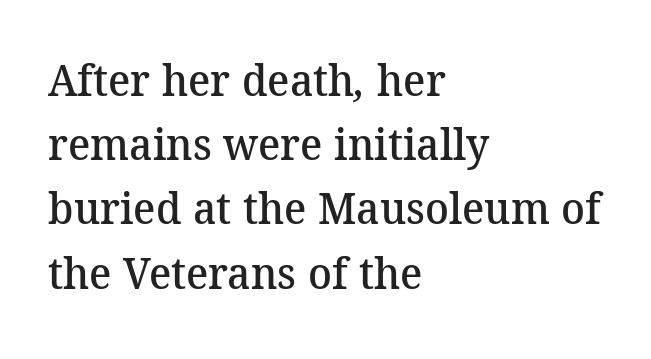
{"serif": "yes", "bold": "semi", "weight": "semibold", "width": "normal", "stroke_contrast": "medium", "x_height": "medium", "monospaced": "no", "underline": "no", "align": "left", "line_spacing": "normal", "line_spacing_ratio": 1.46, "letter_spacing": "normal", "letter_spacing_em": 0.0, "glyph_px": 44}
